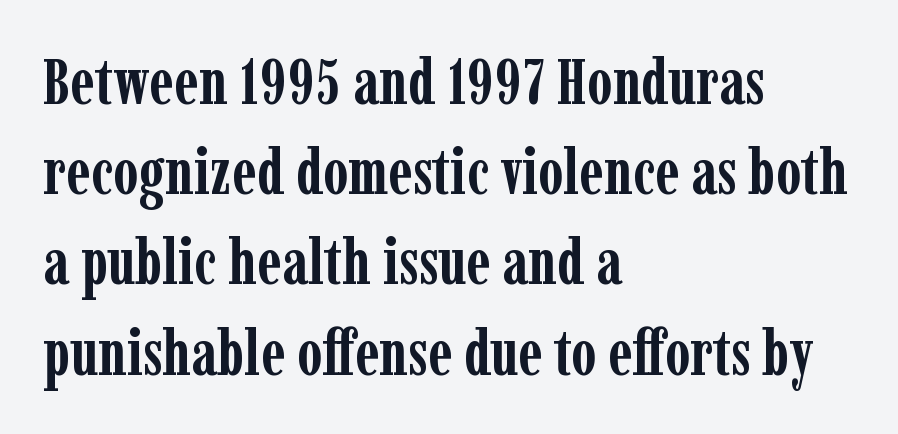
{"serif": "yes", "italic": "no", "bold": "yes", "weight": "semibold", "width": "condensed", "stroke_contrast": "low", "x_height": "medium", "monospaced": "no", "underline": "no", "align": "left", "line_spacing": "normal", "line_spacing_ratio": 1.41, "letter_spacing": "normal", "letter_spacing_em": 0.0, "glyph_px": 64}
